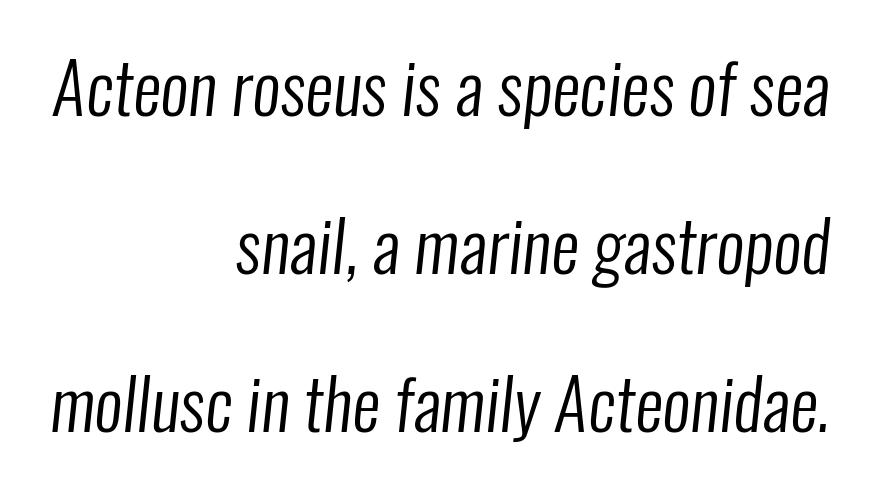
{"serif": "no", "bold": "no", "weight": "regular", "width": "condensed", "stroke_contrast": "low", "x_height": "medium", "monospaced": "no", "underline": "no", "align": "right", "line_spacing": "loose", "line_spacing_ratio": 2.26, "letter_spacing": "normal", "letter_spacing_em": 0.0, "glyph_px": 70}
